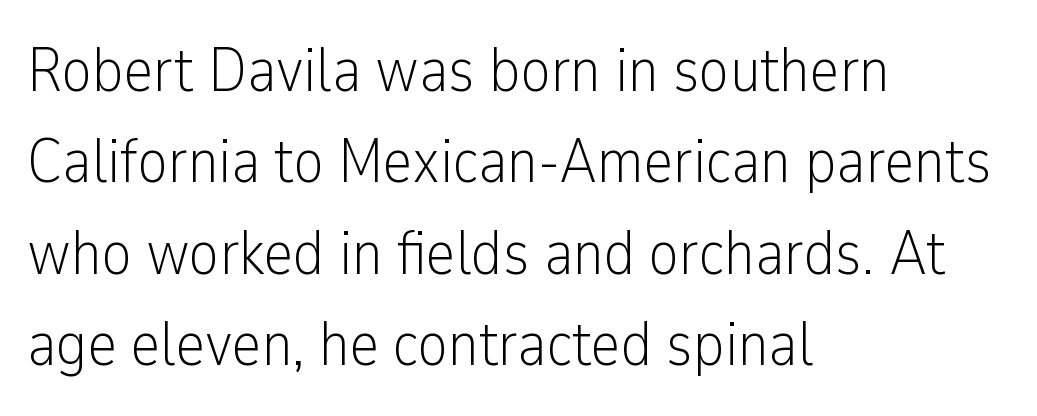
The image shows 63 px light, condensed sans-serif type, upright; set left-aligned, normal line spacing (1.45x), normal letter spacing, not underlined; low stroke contrast and a medium x-height.
